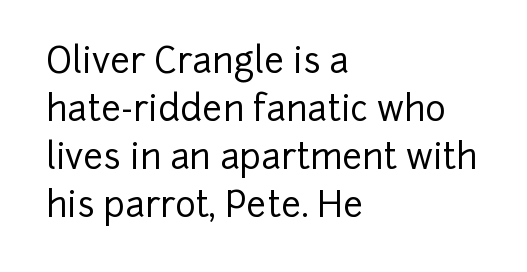
The image shows 35 px sans-serif type, upright; set left-aligned, normal line spacing (1.37x), normal letter spacing, not underlined; low stroke contrast and a medium x-height.
